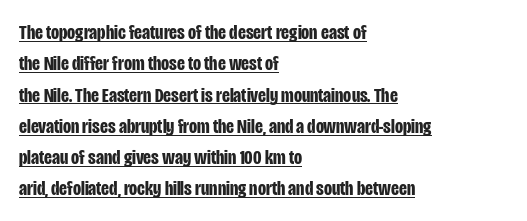
{"italic": "no", "bold": "yes", "underline": "yes", "align": "left", "line_spacing": "normal", "line_spacing_ratio": 1.49, "letter_spacing": "normal", "letter_spacing_em": 0.0, "glyph_px": 21}
